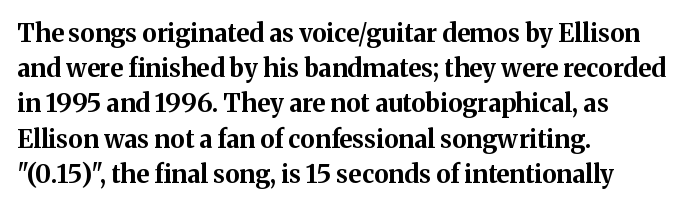
Here the glyphs are tracked normally, forming tight word shapes. Posture: upright roman. Plain, unruled lines of type. Leading matches the norm, producing a regular column.
